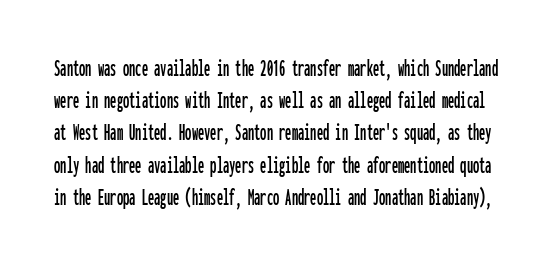
The image shows 25 px text type, upright; set normal line spacing (1.29x), normal letter spacing, not underlined.
